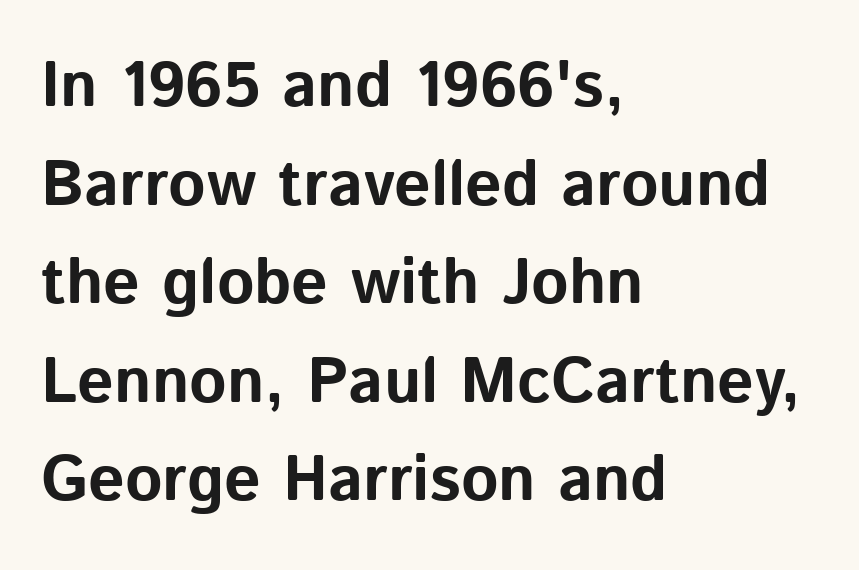
{"serif": "no", "italic": "no", "bold": "yes", "weight": "bold", "width": "normal", "stroke_contrast": "low", "x_height": "medium", "monospaced": "no", "underline": "no", "align": "left", "line_spacing": "normal", "line_spacing_ratio": 1.54, "letter_spacing": "normal", "letter_spacing_em": 0.0, "glyph_px": 64}
